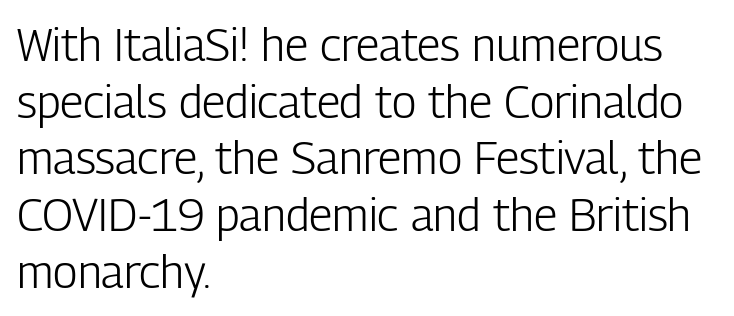
The string is rendered with underlining switched off. Ordinary non-slanted type is in use. Each stroke keeps to a modest, everyday thickness or less. You can tell from the bare stems that sans-serif type was used. Line beginnings align vertically; line endings do not. A typesetter would call this proportional, since set widths differ per character.
